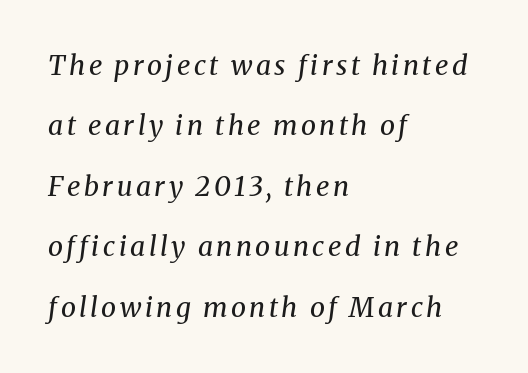
{"italic": "yes", "lean": "right", "slant_degrees": 8, "bold": "no", "underline": "no", "align": "left", "line_spacing": "loose", "line_spacing_ratio": 2.24, "glyph_px": 27}
